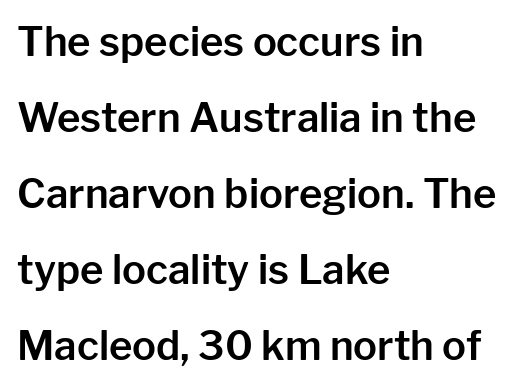
The image shows 40 px sans-serif type, upright; set left-aligned, loose line spacing (1.9x), normal letter spacing, not underlined; low stroke contrast and a medium x-height.
